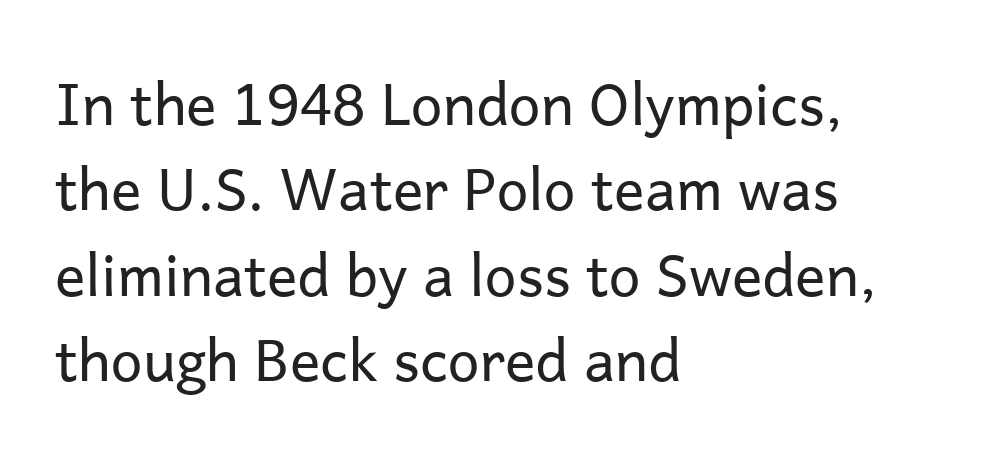
Q: Is the text bold? A: No.
Q: Is the text italic (slanted)? A: No, it is upright.
Q: Is the typeface a serif or a sans-serif typeface? A: Sans-serif.
Q: Is the text underlined? A: No.
Q: How is the paragraph aligned? A: Left-aligned.
Q: Is the spacing between letters normal or unusually wide? A: Normal.
Q: Is the spacing between lines tight, normal or loose? A: Normal.
Q: Width (condensed, normal, or wide)? A: Normal.
Q: Stroke contrast? A: Low.
Q: x-height? A: Medium.
Q: Monospaced? A: No.
